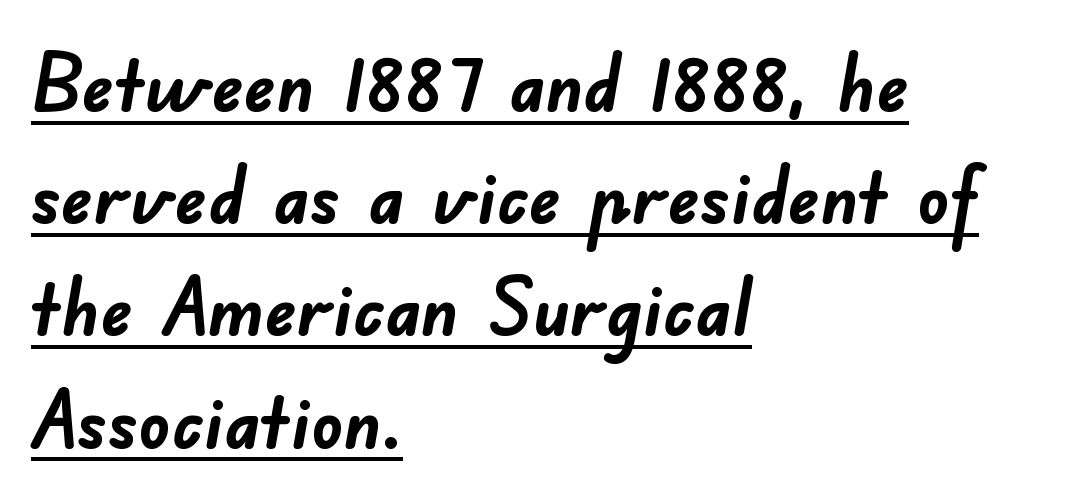
Q: Is the text bold? A: Yes.
Q: Is the typeface a serif or a sans-serif typeface? A: Sans-serif.
Q: Is the text underlined? A: Yes.
Q: How is the paragraph aligned? A: Left-aligned.
Q: Is the spacing between letters normal or unusually wide? A: Normal.
Q: Is the spacing between lines tight, normal or loose? A: Normal.
Q: Width (condensed, normal, or wide)? A: Normal.
Q: Stroke contrast? A: Low.
Q: x-height? A: Small.
Q: Monospaced? A: No.
